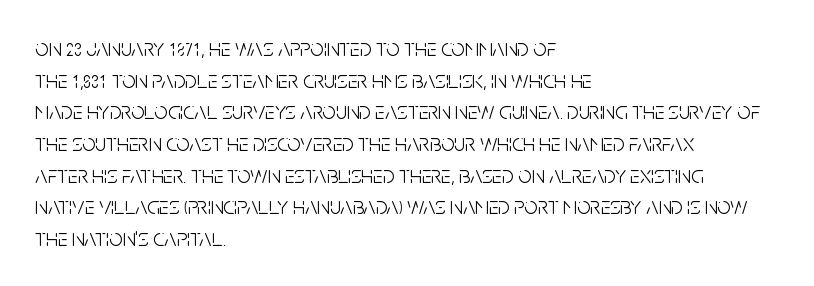
The image shows 24 px text type, upright; set left-aligned, normal line spacing (1.32x), normal letter spacing, not underlined.
